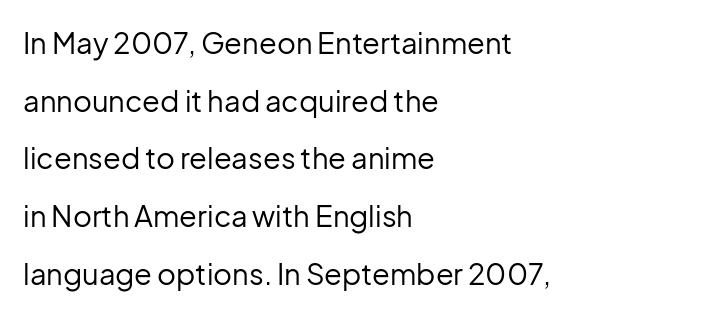
The image shows 29 px regular-weight sans-serif type, upright; set left-aligned, loose line spacing (1.99x), normal letter spacing, not underlined; low stroke contrast and a medium x-height.
